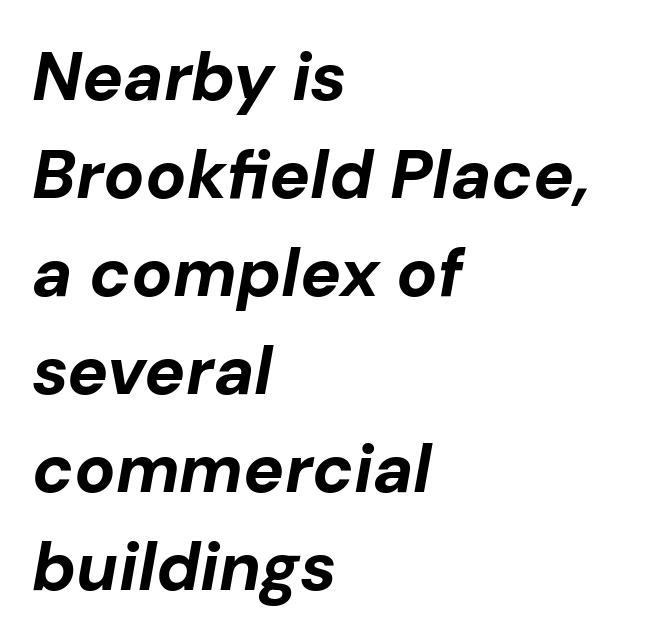
The image shows 68 px bold type, italic (leaning right); set left-aligned, normal line spacing (1.44x), normal letter spacing, not underlined; low stroke contrast and a medium x-height.
